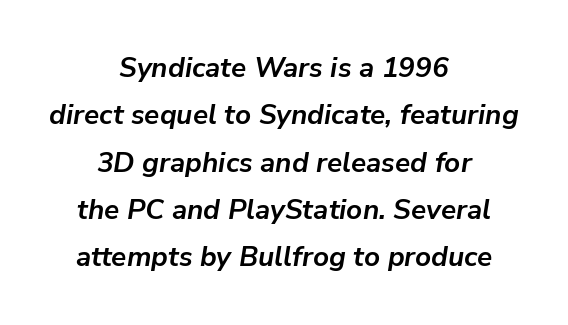
Compared with typical body copy, the letter spacing here is the same. Whoever set this chose a conventional vertical rhythm. This is heavy type, rendered in bold. Each line is balanced around a shared central axis. This is oblique type, the kind used for emphasis or titles.
